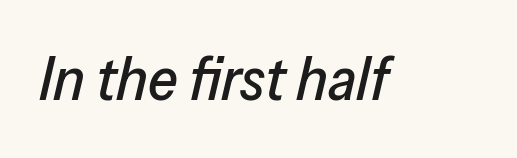
Q: Is the text italic (slanted)? A: Yes, it leans right by about 13 degrees.
Q: Is the text underlined? A: No.
Q: Is the spacing between letters normal or unusually wide? A: Normal.
Q: Width (condensed, normal, or wide)? A: Normal.
Q: Stroke contrast? A: Low.
Q: x-height? A: Medium.
Q: Monospaced? A: No.
